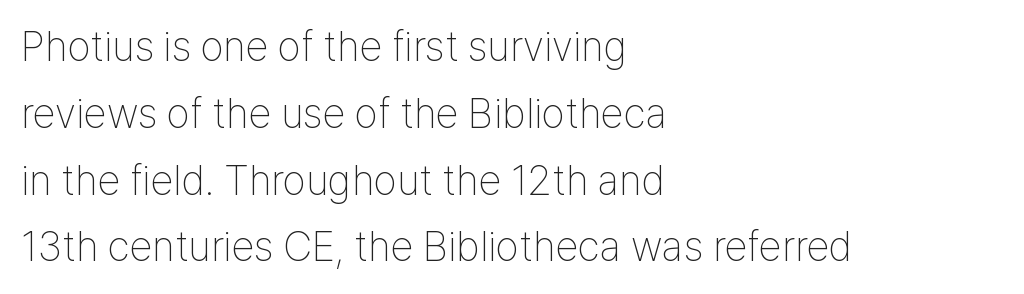
The image shows 42 px thin, condensed sans-serif type, upright; set left-aligned, normal line spacing (1.59x), normal letter spacing, not underlined; low stroke contrast and a medium x-height.
